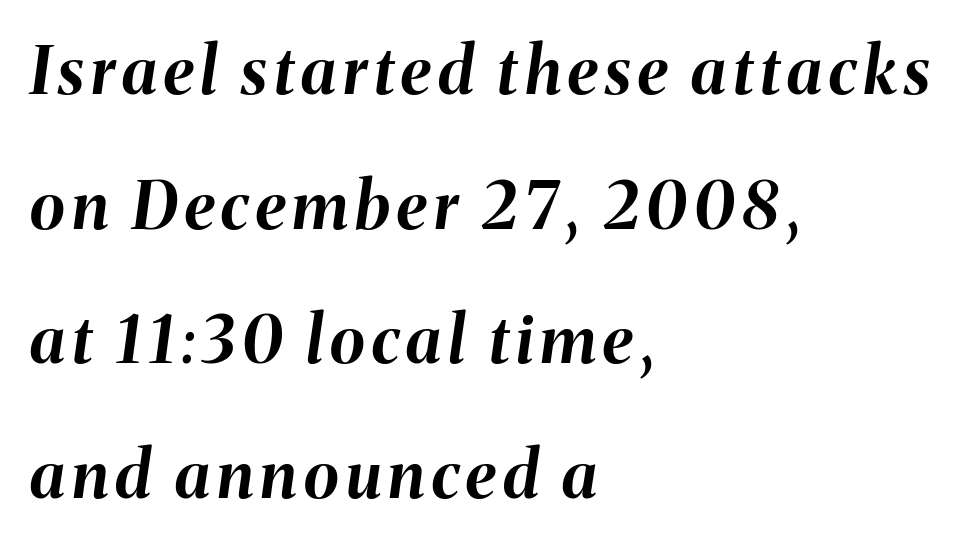
{"italic": "yes", "lean": "right", "slant_degrees": 8, "bold": "yes", "weight": "bold", "width": "normal", "stroke_contrast": "medium", "x_height": "medium", "monospaced": "no", "underline": "no", "align": "left", "line_spacing": "loose", "line_spacing_ratio": 2.07, "glyph_px": 65}
